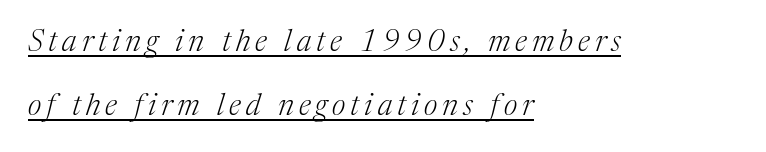
Q: Is the text bold? A: No.
Q: Is the text italic (slanted)? A: Yes, it leans right by about 17 degrees.
Q: Is the typeface a serif or a sans-serif typeface? A: Serif.
Q: Is the text underlined? A: Yes.
Q: How is the paragraph aligned? A: Left-aligned.
Q: Is the spacing between lines tight, normal or loose? A: Loose.
Q: Width (condensed, normal, or wide)? A: Normal.
Q: Stroke contrast? A: Medium.
Q: x-height? A: Medium.
Q: Monospaced? A: No.
